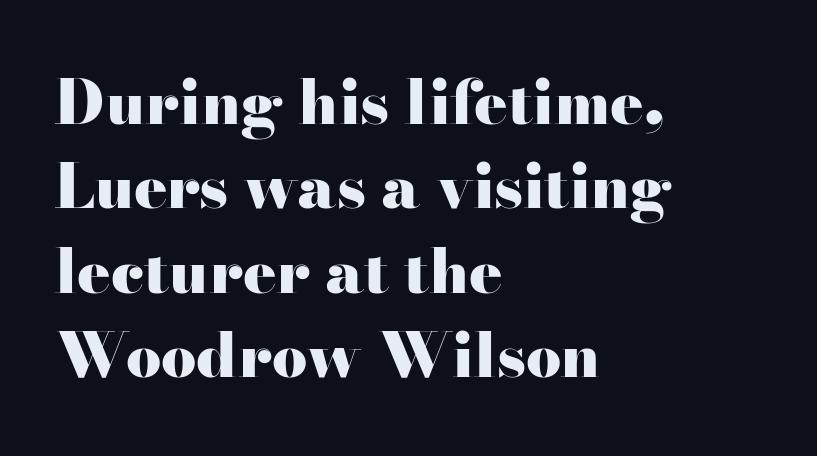
Q: Is the text bold? A: Yes.
Q: Is the text italic (slanted)? A: No, it is upright.
Q: Is the typeface a serif or a sans-serif typeface? A: Serif.
Q: Is the text underlined? A: No.
Q: How is the paragraph aligned? A: Left-aligned.
Q: Is the spacing between letters normal or unusually wide? A: Normal.
Q: Is the spacing between lines tight, normal or loose? A: Normal.
Q: Width (condensed, normal, or wide)? A: Wide.
Q: Stroke contrast? A: High.
Q: x-height? A: Small.
Q: Monospaced? A: No.
